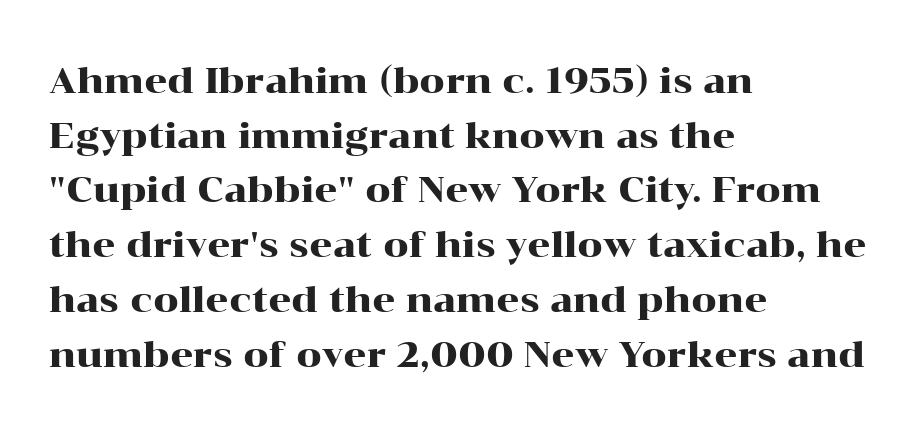
The image shows 36 px wide serif type, upright; set left-aligned, normal line spacing (1.52x), normal letter spacing, not underlined; high stroke contrast and a medium x-height.
